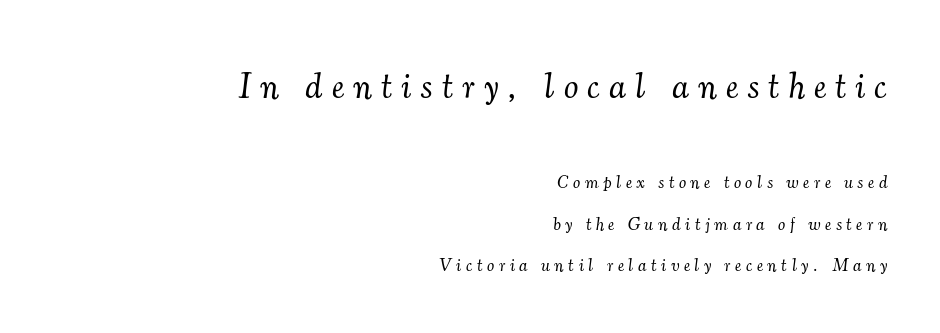
Q: Is the text bold? A: No.
Q: Is the text italic (slanted)? A: Yes, it leans right by about 7 degrees.
Q: Is the typeface a serif or a sans-serif typeface? A: Serif.
Q: Is the text underlined? A: No.
Q: How is the paragraph aligned? A: Right-aligned.
Q: Is the spacing between letters normal or unusually wide? A: Unusually wide.
Q: Is the spacing between lines tight, normal or loose? A: Loose.
Q: Which block of text is set in a larger size, the first (top) or the second (bottom)? A: The first (top) one.
Q: Width (condensed, normal, or wide)? A: Normal.
Q: Stroke contrast? A: Medium.
Q: x-height? A: Small.
Q: Monospaced? A: No.
